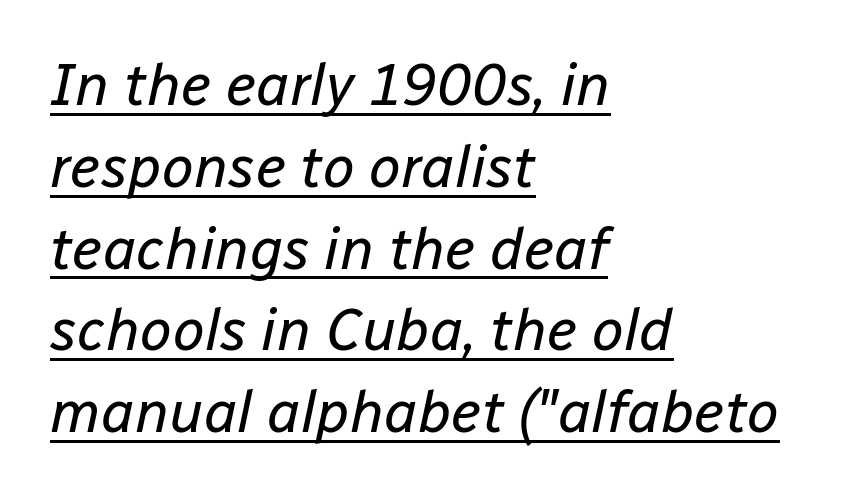
The vertical gap from one line to the next is medium. Stems here are at most as thick as an everyday book face. The text block is weighted toward the left margin, trailing off unevenly rightward. If you drew a line through each stem, it would be angled. The sample's only ornament is a line tracing under the words. Honestly, the letter spacing is just normal — you wouldn't notice it.
